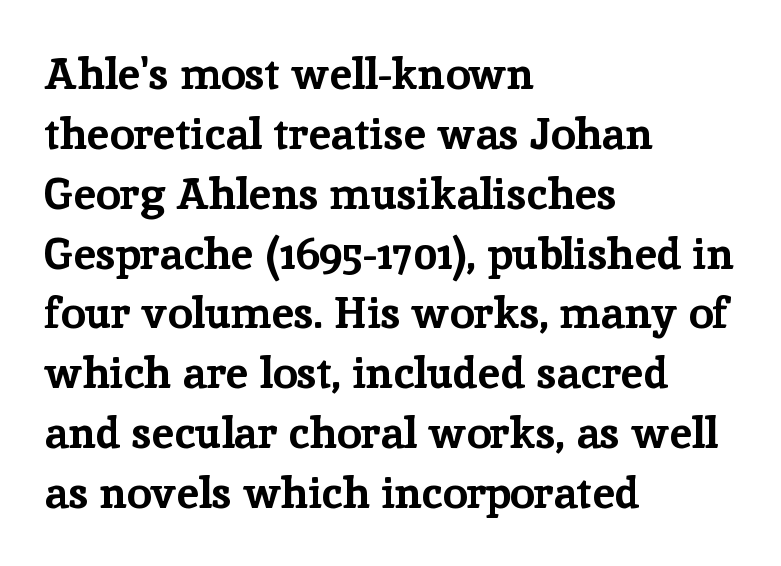
Q: Is the text bold? A: Yes.
Q: Is the text italic (slanted)? A: No, it is upright.
Q: Is the typeface a serif or a sans-serif typeface? A: Serif.
Q: Is the text underlined? A: No.
Q: How is the paragraph aligned? A: Left-aligned.
Q: Is the spacing between letters normal or unusually wide? A: Normal.
Q: Is the spacing between lines tight, normal or loose? A: Normal.
Q: Width (condensed, normal, or wide)? A: Normal.
Q: Stroke contrast? A: Low.
Q: x-height? A: Medium.
Q: Monospaced? A: No.
